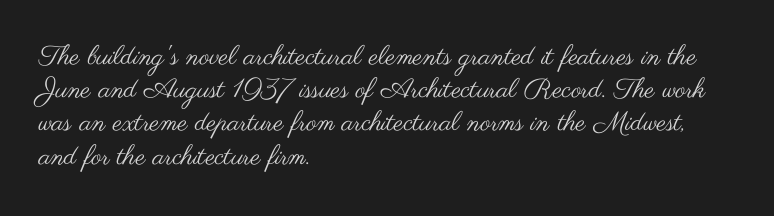
The image shows 27 px text type; set left-aligned, line spacing 1.23x, normal letter spacing, not underlined.
